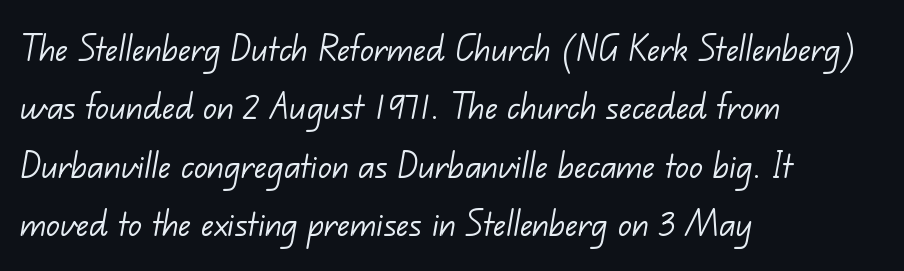
Q: Is the text bold? A: No.
Q: Is the typeface a serif or a sans-serif typeface? A: Sans-serif.
Q: Is the text underlined? A: No.
Q: How is the paragraph aligned? A: Left-aligned.
Q: Is the spacing between letters normal or unusually wide? A: Normal.
Q: Is the spacing between lines tight, normal or loose? A: Normal.
Q: Width (condensed, normal, or wide)? A: Normal.
Q: Stroke contrast? A: Low.
Q: x-height? A: Small.
Q: Monospaced? A: No.
